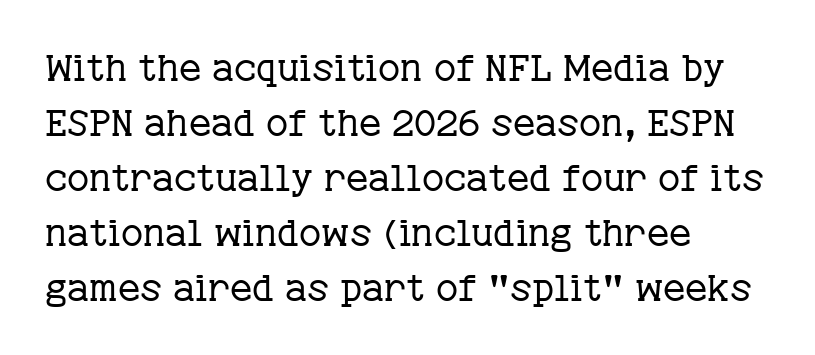
Q: Is the text bold? A: No.
Q: Is the text italic (slanted)? A: No, it is upright.
Q: Is the typeface a serif or a sans-serif typeface? A: Serif.
Q: Is the text underlined? A: No.
Q: How is the paragraph aligned? A: Left-aligned.
Q: Is the spacing between letters normal or unusually wide? A: Normal.
Q: Is the spacing between lines tight, normal or loose? A: Normal.
Q: Width (condensed, normal, or wide)? A: Normal.
Q: Stroke contrast? A: Low.
Q: x-height? A: Medium.
Q: Monospaced? A: No.
